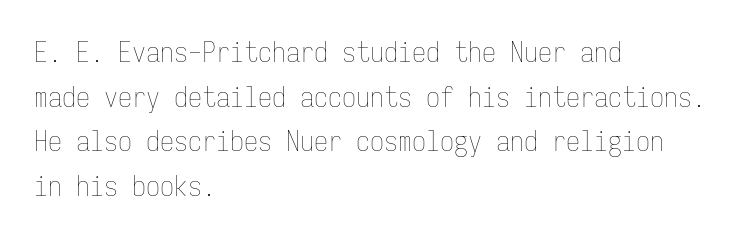
{"italic": "no", "bold": "no", "weight": "thin", "width": "condensed", "stroke_contrast": "low", "x_height": "medium", "monospaced": "yes", "underline": "no", "align": "left", "line_spacing": "normal", "line_spacing_ratio": 1.59, "letter_spacing": "normal", "letter_spacing_em": 0.0, "glyph_px": 28}
